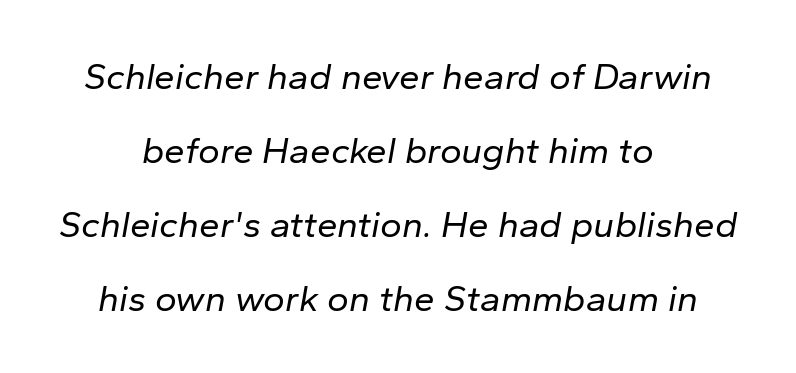
Q: Is the text bold? A: No.
Q: Is the text italic (slanted)? A: Yes, it leans right by about 10 degrees.
Q: Is the text underlined? A: No.
Q: How is the paragraph aligned? A: Centered.
Q: Is the spacing between letters normal or unusually wide? A: Normal.
Q: Is the spacing between lines tight, normal or loose? A: Loose.
Q: Width (condensed, normal, or wide)? A: Normal.
Q: Stroke contrast? A: Low.
Q: x-height? A: Medium.
Q: Monospaced? A: No.
